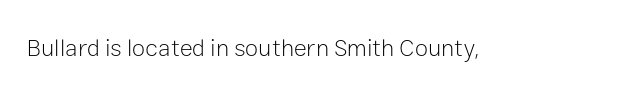
{"italic": "no", "bold": "no", "underline": "no", "letter_spacing": "normal", "letter_spacing_em": 0.0, "glyph_px": 24}
